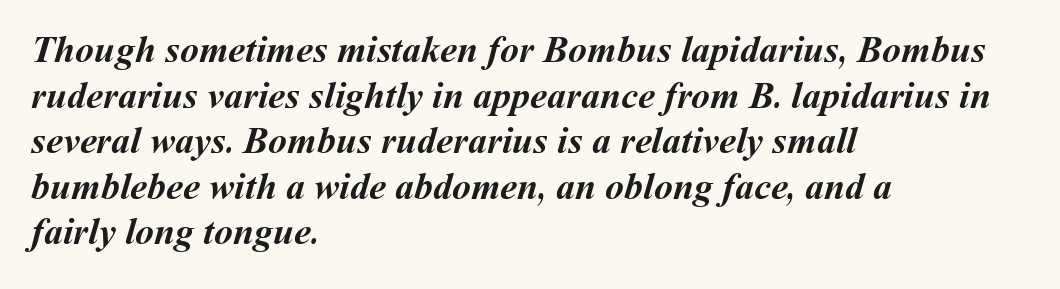
The letters are bold, with thick, heavy strokes. The rendering anchors every line to the left-hand side. Clear beneath every line of the passage. Here the designer chose a conventional face with non-uniform glyph widths. Nobody touched the tracking dial on this one.
